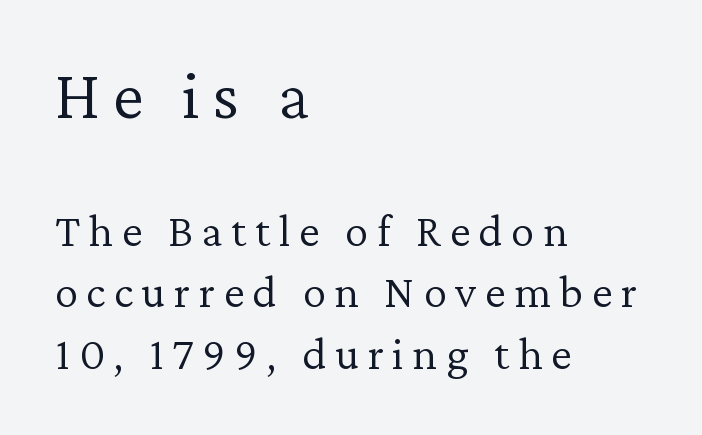
Each letter keeps its own natural width here, so spacing adapts to shape. What's the leading like? Ordinary, nothing unusual. Teacher's note: observe the even left margin — that is flush-left alignment. Old-style or modern, the face here clearly has serifs. This is not heavy type; no bold has been used.
